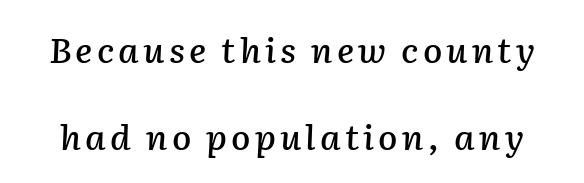
The face used here has a pronounced slope to its letters. The passage shown is typed in a proportional face where columns would drift. The foot of each line stays bare and open. Vertically, the passage feels expansive, rows floating well apart.
